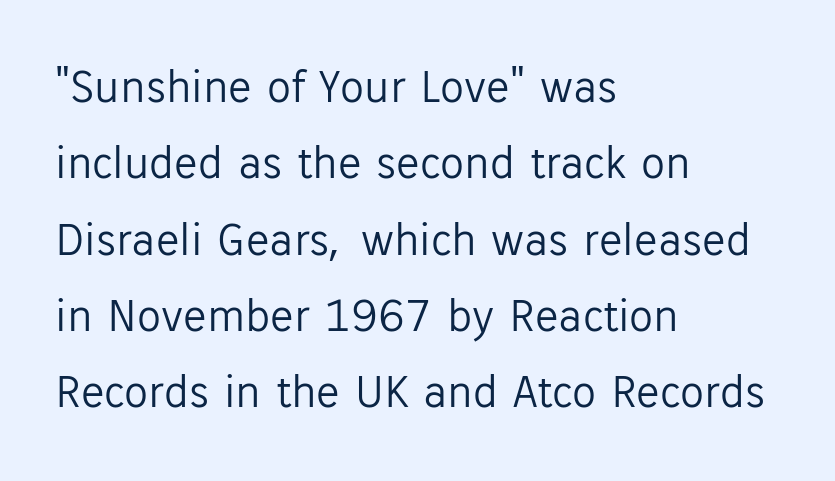
Here the designer chose a conventional face with non-uniform glyph widths. The font is comparable to plain body text, perhaps lighter. Is there any slant? The stems are plumb. What stands out about the letter spacing? Nothing — it is the standard amount.
